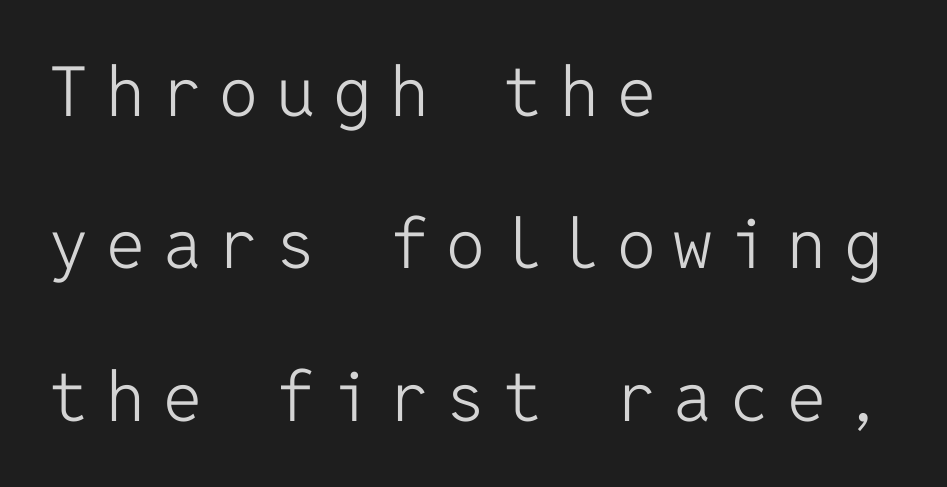
{"serif": "no", "italic": "no", "bold": "no", "weight": "light", "width": "normal", "stroke_contrast": "low", "x_height": "medium", "monospaced": "yes", "underline": "no", "align": "left", "line_spacing": "loose", "line_spacing_ratio": 2.21, "letter_spacing": "wide", "letter_spacing_em": 0.26, "glyph_px": 69}
